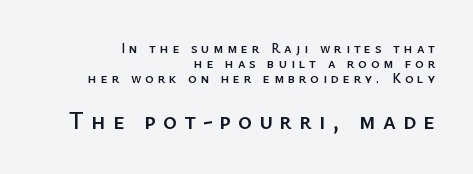
Q: Is the text italic (slanted)? A: No, it is upright.
Q: Is the text underlined? A: No.
Q: How is the paragraph aligned? A: Right-aligned.
Q: Is the spacing between letters normal or unusually wide? A: Unusually wide.
Q: Is the spacing between lines tight, normal or loose? A: Tight.
Q: Which block of text is set in a larger size, the first (top) or the second (bottom)? A: The second (bottom) one.
